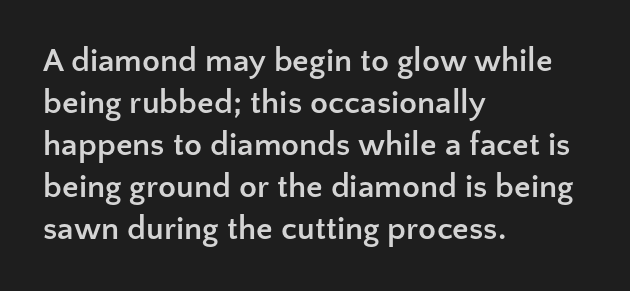
{"serif": "no", "italic": "no", "bold": "yes", "weight": "semibold", "width": "normal", "stroke_contrast": "low", "x_height": "medium", "monospaced": "no", "underline": "no", "align": "left", "line_spacing": "normal", "line_spacing_ratio": 1.27, "letter_spacing": "normal", "letter_spacing_em": 0.0, "glyph_px": 33}
